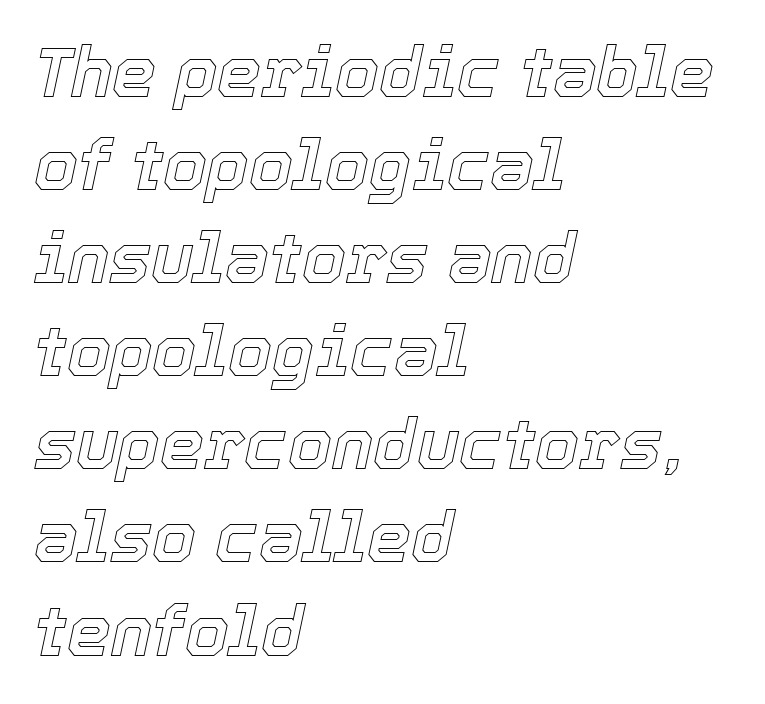
{"italic": "yes", "lean": "right", "slant_degrees": 12, "width": "normal", "x_height": "medium", "monospaced": "no", "underline": "no", "align": "left", "line_spacing": "normal", "line_spacing_ratio": 1.33, "letter_spacing": "normal", "letter_spacing_em": 0.0, "glyph_px": 70}
